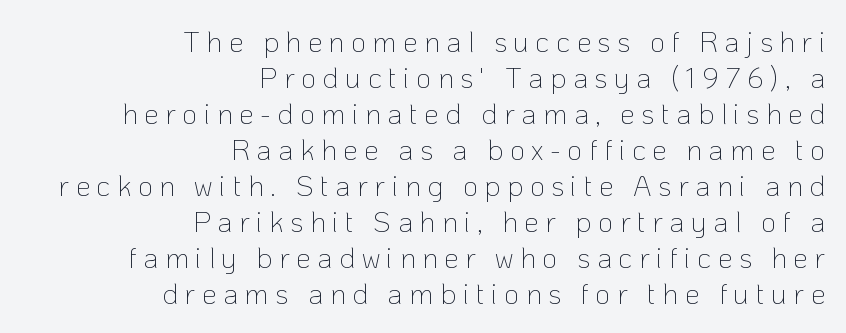
The image shows 29 px thin sans-serif type, upright; set right-aligned, line spacing 1.24x, unusually wide letter spacing (+0.23 em), not underlined; low stroke contrast and a medium x-height.
